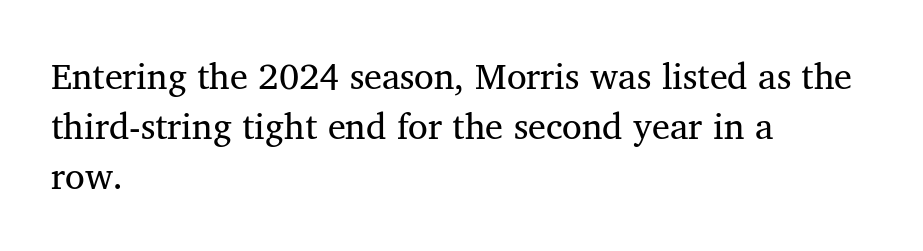
Underlining? Definitely not there. The letters advance in unequal steps, a hallmark of proportional type. The face used here is seriffed, in the tradition of book romans. Leading matches the norm, producing a regular column. On a weight scale, this lands at 450 or below.
